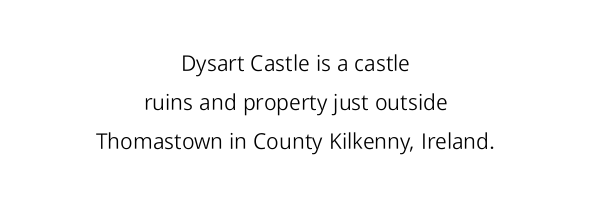
Q: Is the text bold? A: No.
Q: Is the text italic (slanted)? A: No, it is upright.
Q: Is the text underlined? A: No.
Q: How is the paragraph aligned? A: Centered.
Q: Is the spacing between letters normal or unusually wide? A: Normal.
